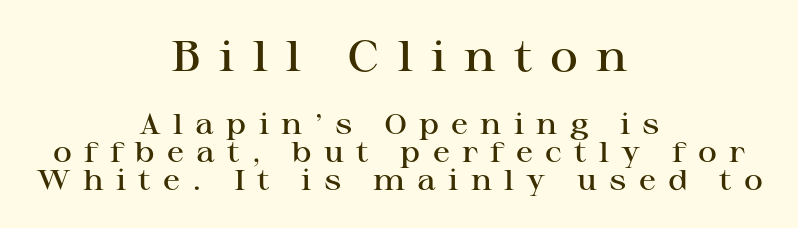
This is moderately heavy type, rendered in semibold. Is there much room between lines? No — they nearly touch. Serifs: yes, visible at the terminals of the letterforms. The emphasis by scale lands on block number one, above.
